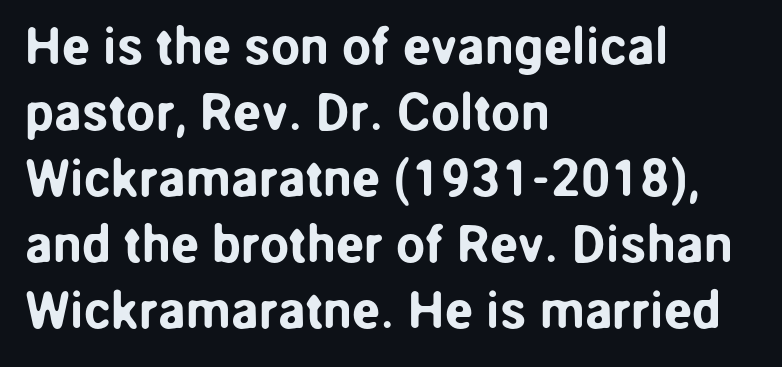
The image shows 52 px sans-serif type, upright; set left-aligned, normal line spacing (1.27x), normal letter spacing, not underlined; low stroke contrast and a medium x-height.
